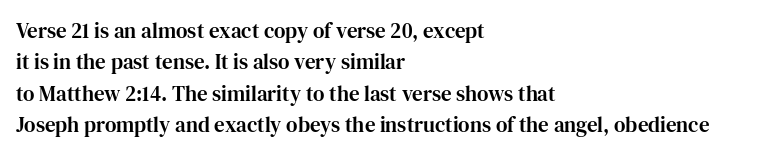
Q: Is the text italic (slanted)? A: No, it is upright.
Q: Is the text underlined? A: No.
Q: How is the paragraph aligned? A: Left-aligned.
Q: Is the spacing between letters normal or unusually wide? A: Normal.
Q: Is the spacing between lines tight, normal or loose? A: Normal.
